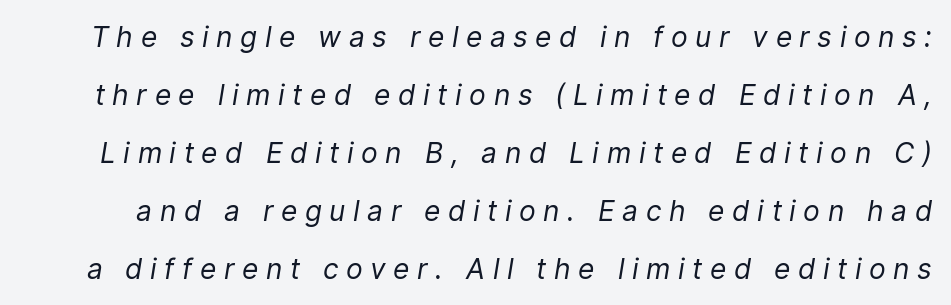
{"italic": "yes", "lean": "right", "slant_degrees": 9, "bold": "no", "weight": "regular", "width": "normal", "stroke_contrast": "low", "x_height": "medium", "monospaced": "no", "underline": "no", "line_spacing": "loose", "line_spacing_ratio": 2.07, "letter_spacing": "wide", "letter_spacing_em": 0.27, "glyph_px": 28}
